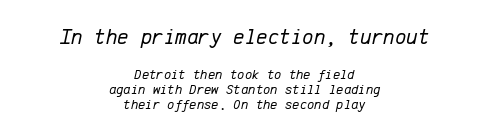
The image shows 22 px text type, italic (leaning right); set centered, tight line spacing (1.07x), normal letter spacing, not underlined; the first (top) block is 1.57x larger.
